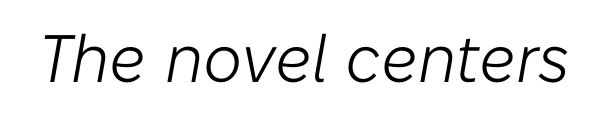
The typography opts for an oblique posture over an upright one. Anything drawn beneath the words? Only blank space. Counters stay open thanks to moderate or lighter strokes. These lines are rendered in a variable-pitch font.
